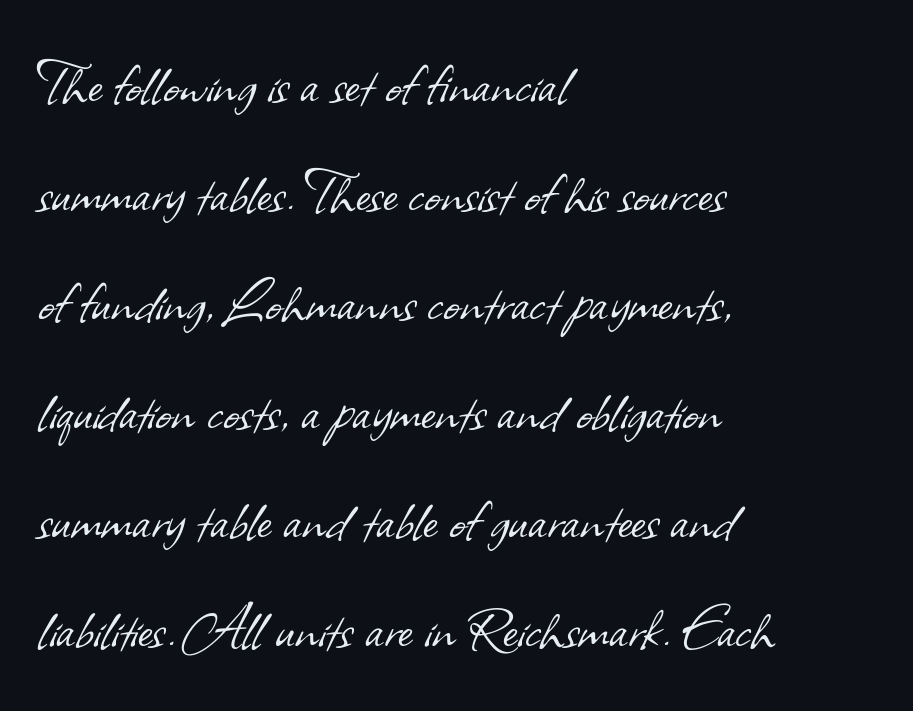
Q: Is the text bold? A: No.
Q: Is the typeface a serif or a sans-serif typeface? A: Sans-serif.
Q: Is the text underlined? A: No.
Q: How is the paragraph aligned? A: Left-aligned.
Q: Is the spacing between letters normal or unusually wide? A: Normal.
Q: Is the spacing between lines tight, normal or loose? A: Normal.
Q: Width (condensed, normal, or wide)? A: Normal.
Q: Stroke contrast? A: Low.
Q: x-height? A: Small.
Q: Monospaced? A: No.
